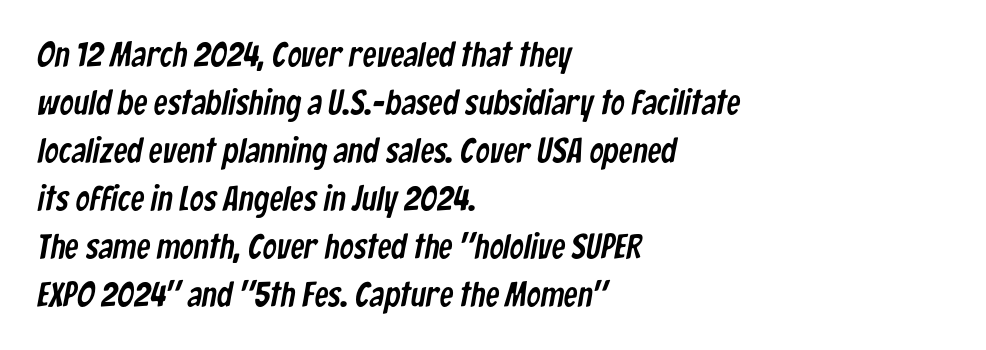
{"serif": "no", "width": "condensed", "stroke_contrast": "low", "x_height": "medium", "monospaced": "no", "underline": "no", "align": "left", "line_spacing": "normal", "line_spacing_ratio": 1.37, "letter_spacing": "normal", "letter_spacing_em": 0.0, "glyph_px": 35}
